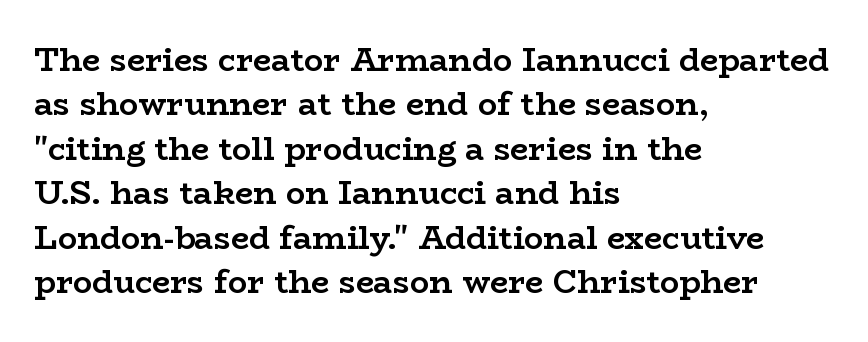
Q: Is the text bold? A: Yes.
Q: Is the text italic (slanted)? A: No, it is upright.
Q: Is the typeface a serif or a sans-serif typeface? A: Serif.
Q: Is the text underlined? A: No.
Q: How is the paragraph aligned? A: Left-aligned.
Q: Is the spacing between letters normal or unusually wide? A: Normal.
Q: Is the spacing between lines tight, normal or loose? A: Normal.
Q: Width (condensed, normal, or wide)? A: Wide.
Q: Stroke contrast? A: Low.
Q: x-height? A: Medium.
Q: Monospaced? A: No.
